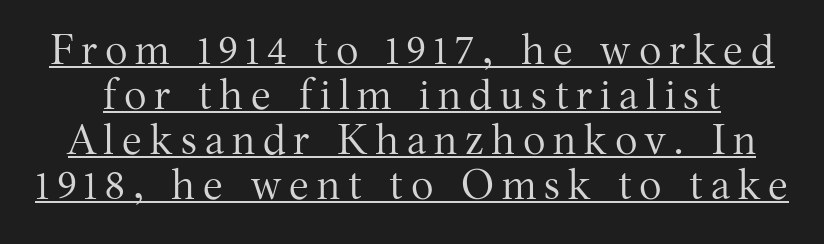
Q: Is the text bold? A: No.
Q: Is the text italic (slanted)? A: No, it is upright.
Q: Is the typeface a serif or a sans-serif typeface? A: Serif.
Q: Is the text underlined? A: Yes.
Q: Is the spacing between lines tight, normal or loose? A: Tight.
Q: Width (condensed, normal, or wide)? A: Normal.
Q: Stroke contrast? A: Medium.
Q: x-height? A: Medium.
Q: Monospaced? A: No.
